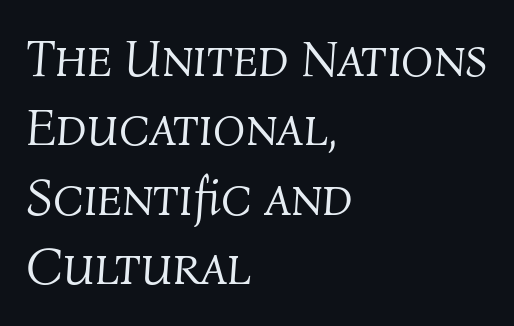
The image shows 53 px light type, italic (leaning right); set left-aligned, normal line spacing (1.31x), normal letter spacing, not underlined; medium stroke contrast and a medium x-height.
